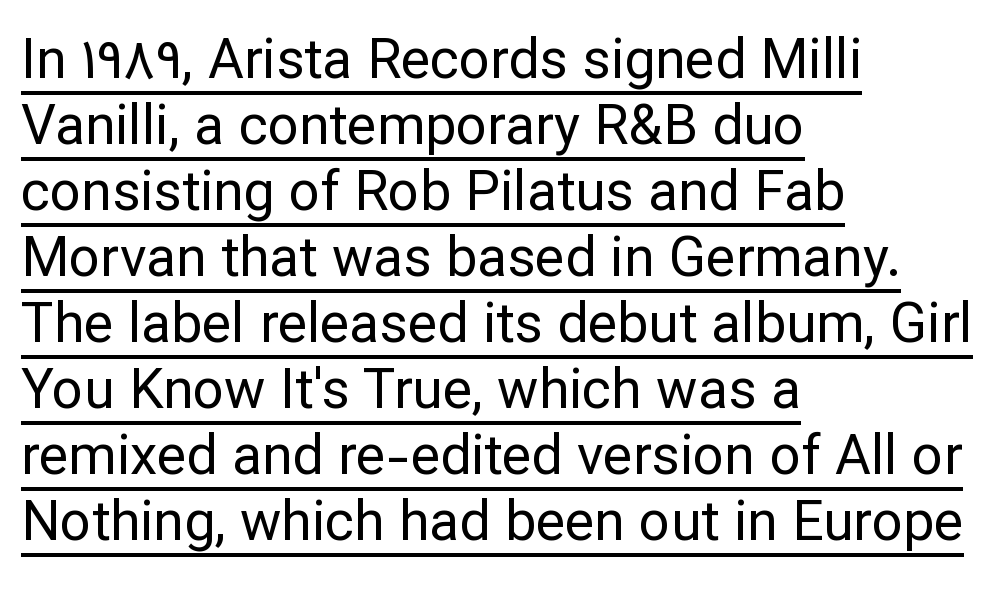
The image shows 55 px regular-weight sans-serif type, upright; set left-aligned, line spacing 1.2x, normal letter spacing, underlined; low stroke contrast and a medium x-height.
